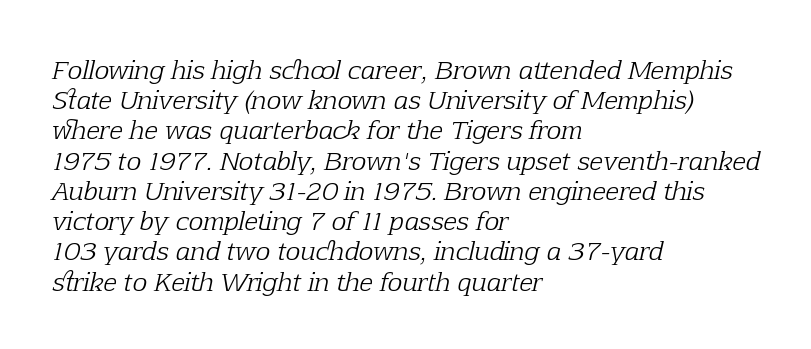
Is this a heavy cut? Hardly; it is regular or lighter. Would a proofreader flag this as italicized? Yes. How are the letters spaced? Ordinarily, with no added tracking. Underlining? Definitely not there. The typesetter chose a ragged-right arrangement here.
